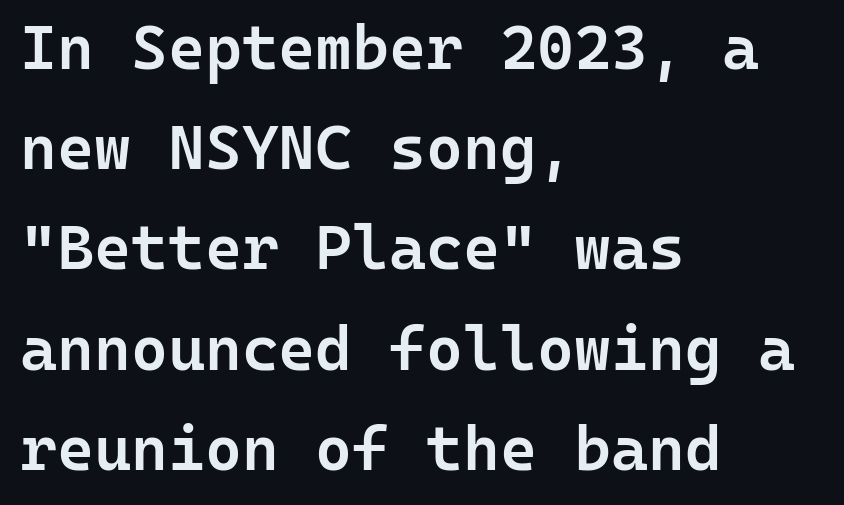
The image shows 63 px semibold sans-serif type, upright, monospaced; set left-aligned, normal line spacing (1.59x), normal letter spacing, not underlined; low stroke contrast and a medium x-height.
